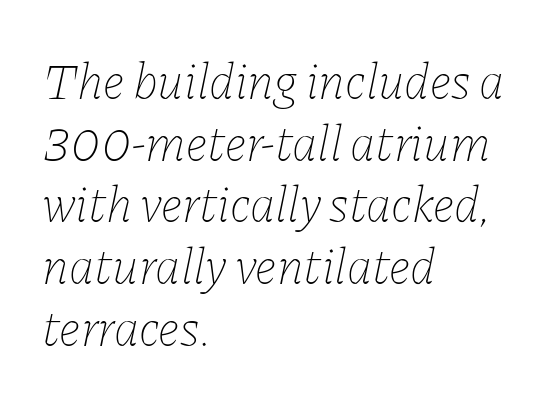
Q: Is the text bold? A: No.
Q: Is the text italic (slanted)? A: Yes, it leans right by about 11 degrees.
Q: Is the text underlined? A: No.
Q: How is the paragraph aligned? A: Left-aligned.
Q: Is the spacing between letters normal or unusually wide? A: Normal.
Q: Width (condensed, normal, or wide)? A: Normal.
Q: Stroke contrast? A: Low.
Q: x-height? A: Medium.
Q: Monospaced? A: No.
